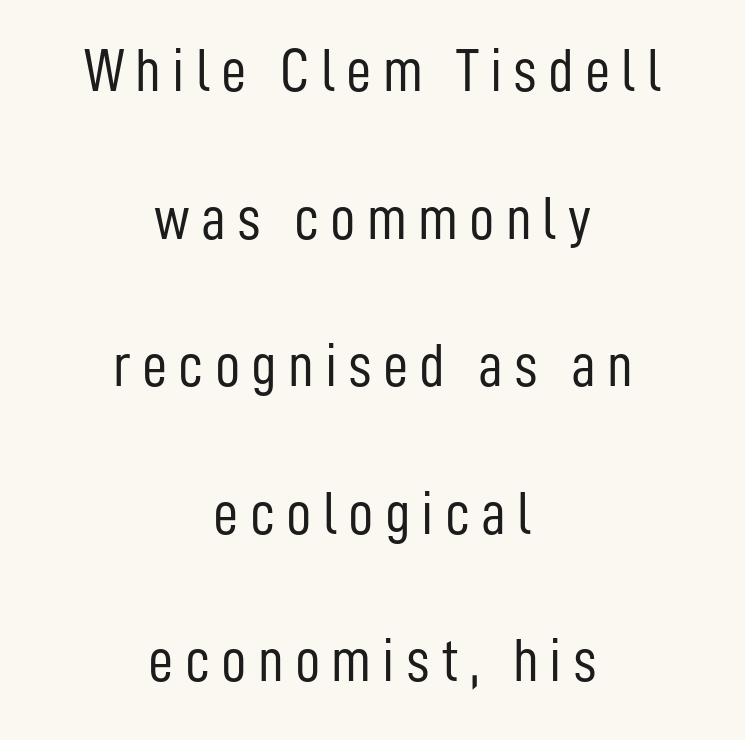
The image shows 62 px light, condensed sans-serif type, upright; set centered, loose line spacing (2.38x), not underlined; low stroke contrast and a medium x-height.
